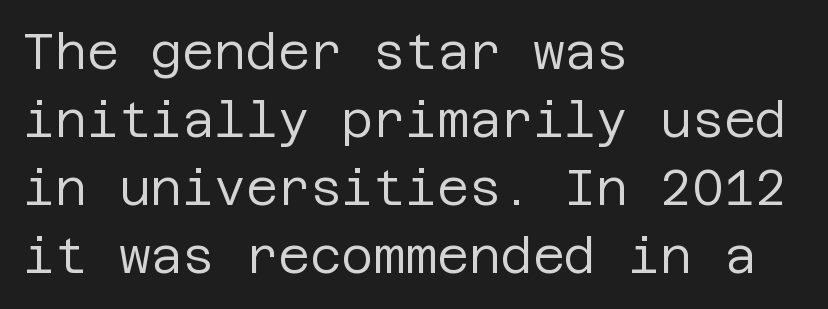
This is sans-serif lettering, the kind often seen on screens and signage. Any mark beneath the type? The region is blank. The font sits on the lighter half of the weight spectrum, regular included. Tracking value appears to be zero — textbook default spacing.
